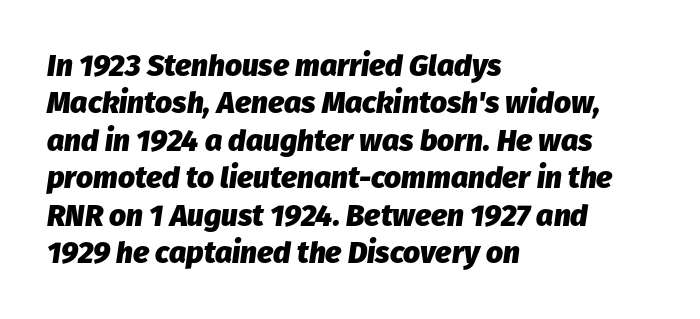
The image shows 30 px heavy type, italic (leaning right); set left-aligned, normal line spacing (1.25x), normal letter spacing, not underlined; low stroke contrast and a medium x-height.
